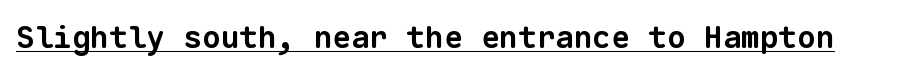
The image shows 31 px bold sans-serif type, monospaced; set normal letter spacing, underlined; low stroke contrast and a medium x-height.
